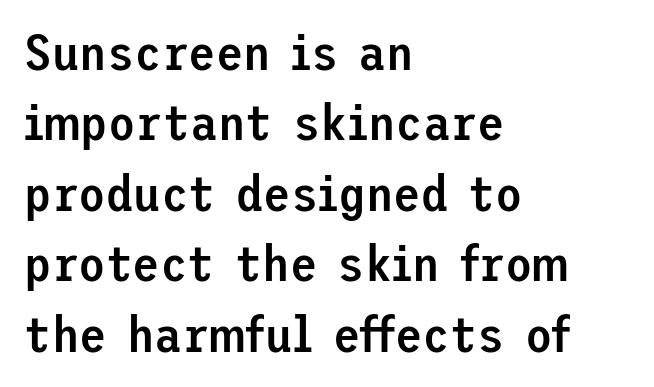
Q: Is the text bold? A: Semi-bold.
Q: Is the text italic (slanted)? A: No, it is upright.
Q: Is the typeface a serif or a sans-serif typeface? A: Sans-serif.
Q: Is the text underlined? A: No.
Q: How is the paragraph aligned? A: Left-aligned.
Q: Is the spacing between letters normal or unusually wide? A: Normal.
Q: Is the spacing between lines tight, normal or loose? A: Normal.
Q: Width (condensed, normal, or wide)? A: Normal.
Q: Stroke contrast? A: Low.
Q: x-height? A: Medium.
